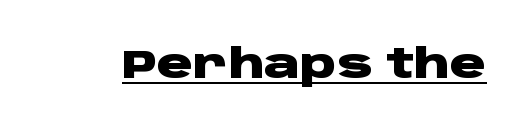
{"serif": "no", "italic": "no", "bold": "yes", "weight": "heavy", "width": "wide", "stroke_contrast": "low", "x_height": "large", "monospaced": "no", "underline": "yes", "letter_spacing": "normal", "letter_spacing_em": 0.0, "glyph_px": 40}
